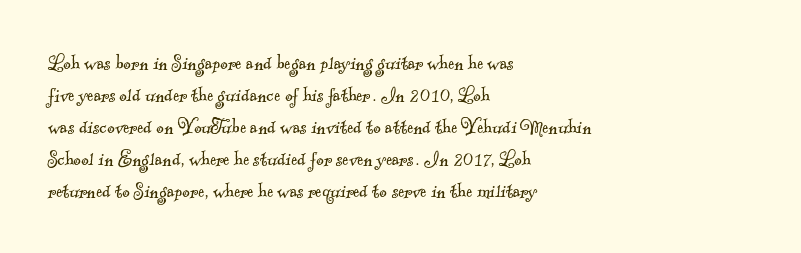
The typesetter chose a ragged-right arrangement here. Compared with typical paragraphs, the rows here are spaced about the same. Look at the tracking — it's just the regular setting, nothing added. The space beneath each line is pristine and unruled. Caption: face not bold, strokes unweighted.
